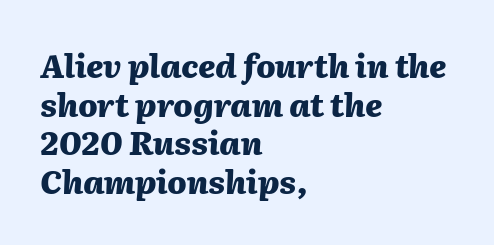
Q: Is the text bold? A: Yes.
Q: Is the text italic (slanted)? A: Yes, it leans right by about 2 degrees.
Q: Is the text underlined? A: No.
Q: How is the paragraph aligned? A: Left-aligned.
Q: Is the spacing between letters normal or unusually wide? A: Normal.
Q: Width (condensed, normal, or wide)? A: Normal.
Q: Stroke contrast? A: Medium.
Q: x-height? A: Medium.
Q: Monospaced? A: No.
